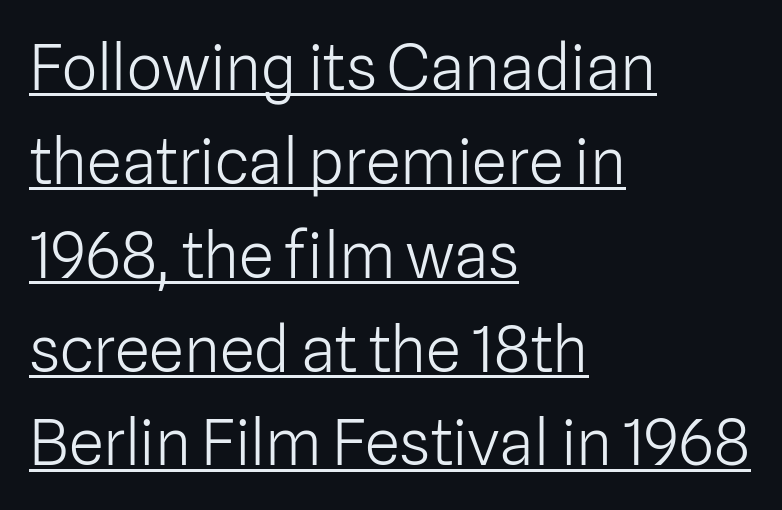
Q: Is the text bold? A: No.
Q: Is the text italic (slanted)? A: No, it is upright.
Q: Is the typeface a serif or a sans-serif typeface? A: Sans-serif.
Q: Is the text underlined? A: Yes.
Q: How is the paragraph aligned? A: Left-aligned.
Q: Is the spacing between letters normal or unusually wide? A: Normal.
Q: Is the spacing between lines tight, normal or loose? A: Normal.
Q: Width (condensed, normal, or wide)? A: Normal.
Q: Stroke contrast? A: Low.
Q: x-height? A: Medium.
Q: Monospaced? A: No.
